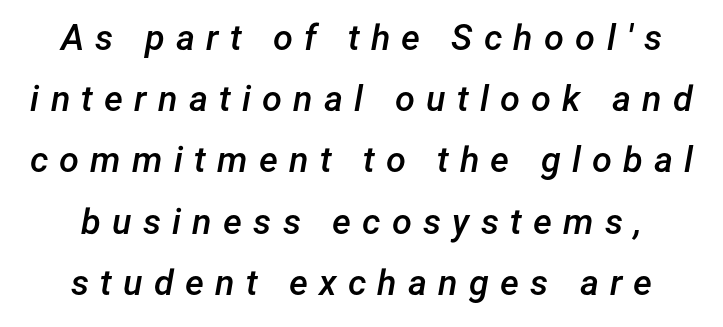
The image shows 36 px semibold type, italic (leaning right); set normal line spacing (1.7x), unusually wide letter spacing (+0.31 em), not underlined; low stroke contrast and a medium x-height.
